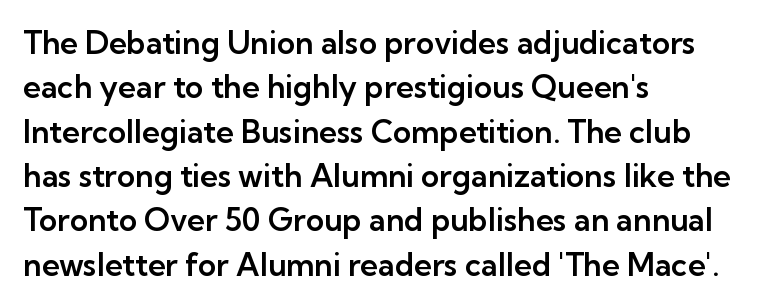
Is the letter spacing exaggerated? No — it looks like the ordinary default. The glyphs are unaccompanied by any horizontal stroke below them. Characters remain perfectly vertical along every line. How would I describe the line gaps? Plain and ordinary.
